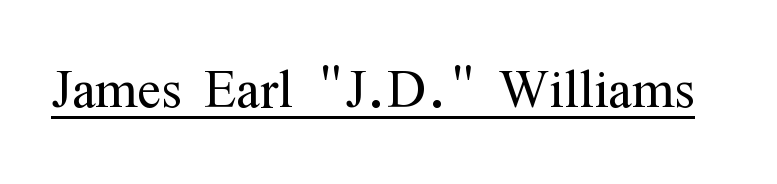
{"serif": "yes", "italic": "no", "bold": "no", "weight": "light", "width": "condensed", "stroke_contrast": "medium", "x_height": "medium", "monospaced": "no", "underline": "yes", "letter_spacing": "normal", "letter_spacing_em": 0.0, "glyph_px": 70}
